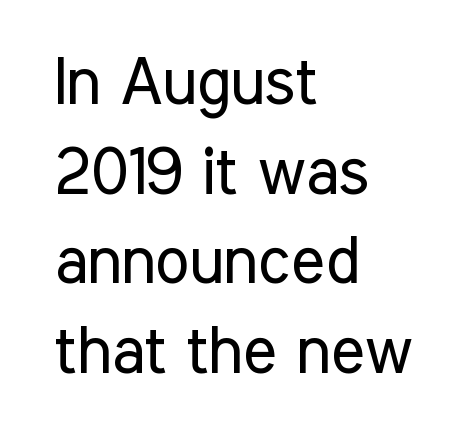
Q: Is the text bold? A: No.
Q: Is the text italic (slanted)? A: No, it is upright.
Q: Is the typeface a serif or a sans-serif typeface? A: Sans-serif.
Q: Is the text underlined? A: No.
Q: How is the paragraph aligned? A: Left-aligned.
Q: Is the spacing between letters normal or unusually wide? A: Normal.
Q: Is the spacing between lines tight, normal or loose? A: Normal.
Q: Width (condensed, normal, or wide)? A: Condensed.
Q: Stroke contrast? A: Low.
Q: x-height? A: Medium.
Q: Monospaced? A: No.
